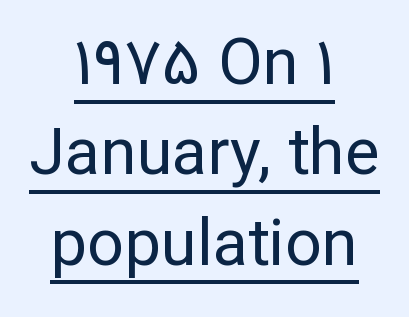
{"serif": "no", "italic": "no", "bold": "no", "weight": "regular", "width": "normal", "stroke_contrast": "low", "x_height": "medium", "monospaced": "no", "underline": "yes", "align": "center", "line_spacing": "normal", "line_spacing_ratio": 1.39, "letter_spacing": "normal", "letter_spacing_em": 0.0, "glyph_px": 65}
